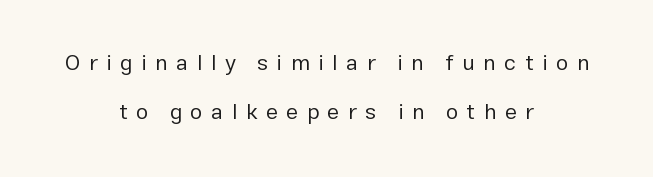
Q: Is the text bold? A: No.
Q: Is the text italic (slanted)? A: No, it is upright.
Q: Is the text underlined? A: No.
Q: How is the paragraph aligned? A: Centered.
Q: Is the spacing between letters normal or unusually wide? A: Unusually wide.
Q: Is the spacing between lines tight, normal or loose? A: Loose.
